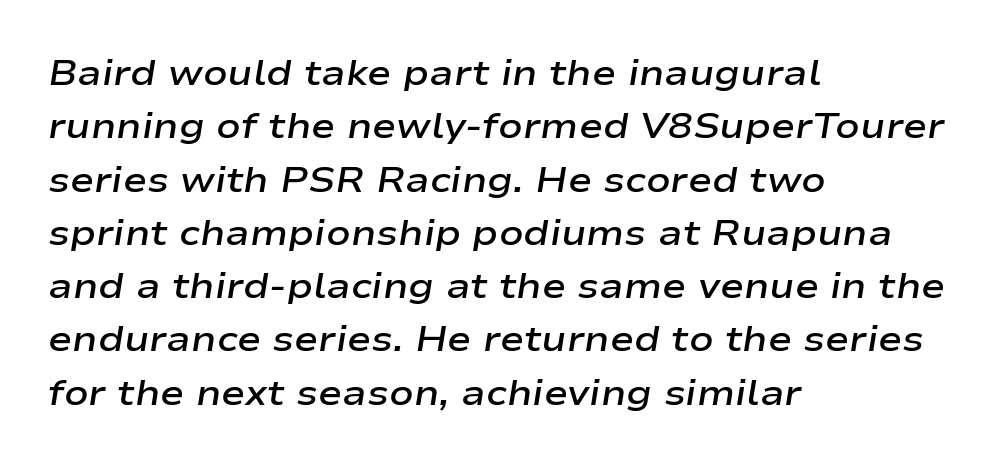
{"italic": "yes", "lean": "right", "slant_degrees": 9, "bold": "semi", "weight": "semibold", "width": "wide", "stroke_contrast": "low", "x_height": "medium", "monospaced": "no", "underline": "no", "align": "left", "line_spacing": "normal", "line_spacing_ratio": 1.48, "letter_spacing": "normal", "letter_spacing_em": 0.0, "glyph_px": 36}
